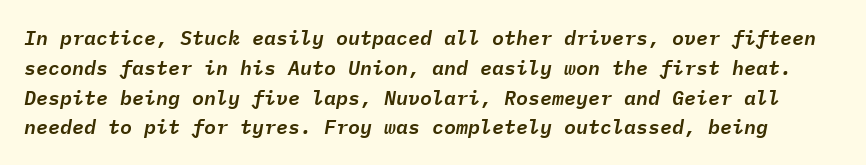
The image shows 20 px text type, italic (leaning right); set normal line spacing (1.49x), normal letter spacing, not underlined.
